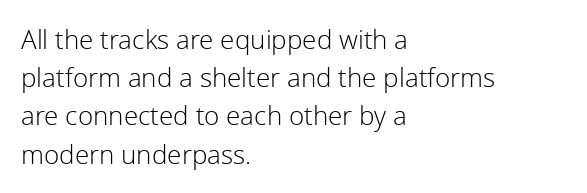
The vertical gap from one line to the next is medium. Quick note: underline off. The characters are drawn with everyday or finer stroke widths. A typesetter would mark this as roman, not italic. Caption: multi-line text, flush left, ragged right.
